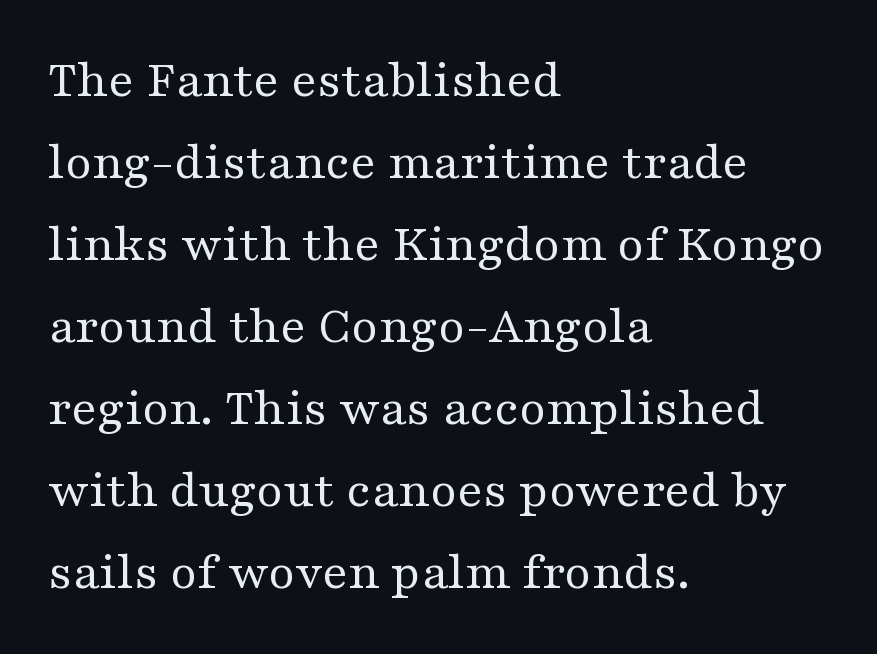
Honestly, there is no underline to notice here at all. The passage shown is typed in a proportional face where columns would drift. The line-height multiplier appears to be the usual default. Which margin do the lines hug? The left one — the right edge is uneven.
